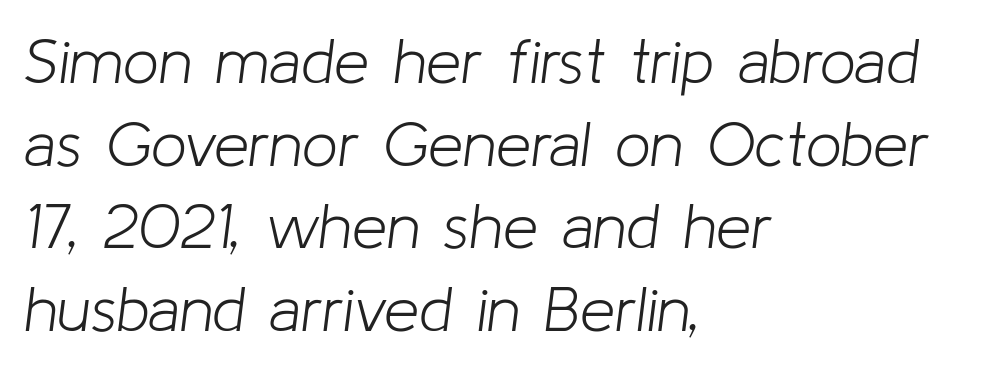
Tall strokes in this sample are angled rather than plumb. Every row of glyphs begins at an identical x-position on the left. The cut favours lightness, reaching ordinary text weight at its darkest. The type is set solid horizontally, with unmodified tracking. Think of a printed novel: that variable character pitch is what you see here.
